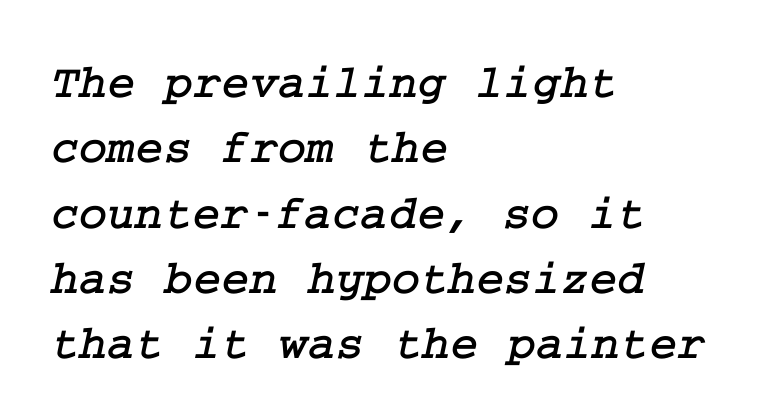
The image shows 48 px serif type; set left-aligned, normal line spacing (1.36x), normal letter spacing, not underlined; low stroke contrast and a medium x-height.
